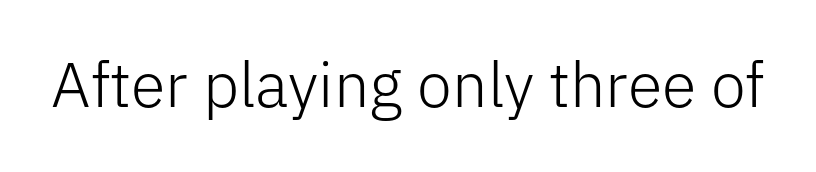
Q: Is the text bold? A: No.
Q: Is the text italic (slanted)? A: No, it is upright.
Q: Is the typeface a serif or a sans-serif typeface? A: Sans-serif.
Q: Is the text underlined? A: No.
Q: Is the spacing between letters normal or unusually wide? A: Normal.
Q: Width (condensed, normal, or wide)? A: Normal.
Q: Stroke contrast? A: Low.
Q: x-height? A: Medium.
Q: Monospaced? A: No.
